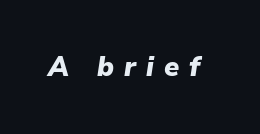
Descenders hang freely into open space. Italic? Definitely — the glyphs are oblique. Between one letter and the next there's a generous, obvious gap. These words are printed bold, with thick strokes throughout.
